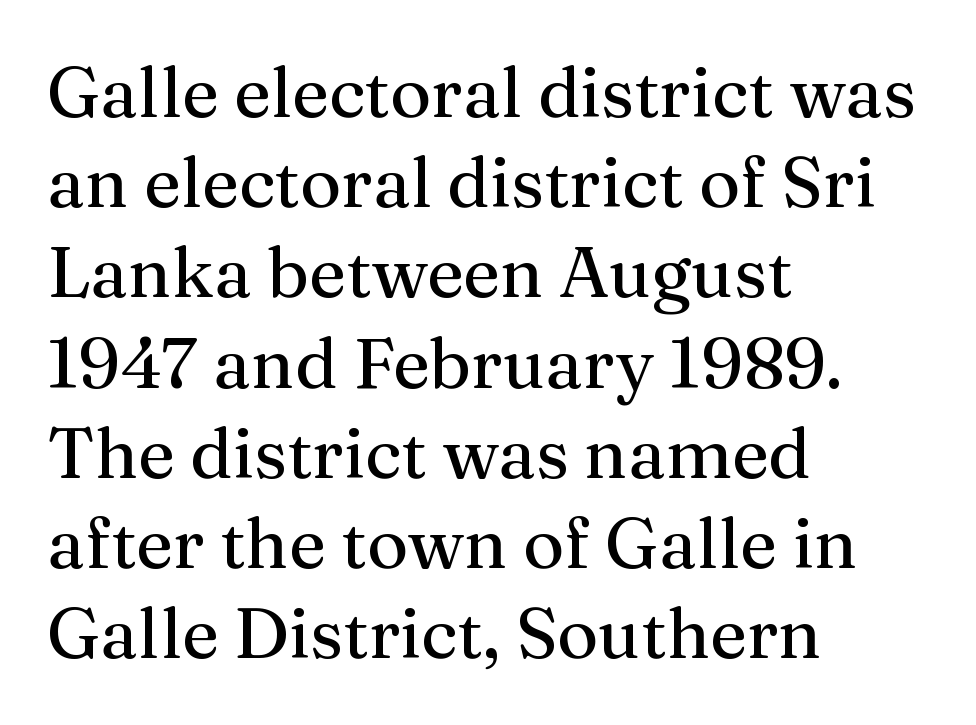
Q: Is the text bold? A: No.
Q: Is the text italic (slanted)? A: No, it is upright.
Q: Is the typeface a serif or a sans-serif typeface? A: Serif.
Q: Is the text underlined? A: No.
Q: How is the paragraph aligned? A: Left-aligned.
Q: Is the spacing between letters normal or unusually wide? A: Normal.
Q: Is the spacing between lines tight, normal or loose? A: Normal.
Q: Width (condensed, normal, or wide)? A: Normal.
Q: Stroke contrast? A: Medium.
Q: x-height? A: Medium.
Q: Monospaced? A: No.
